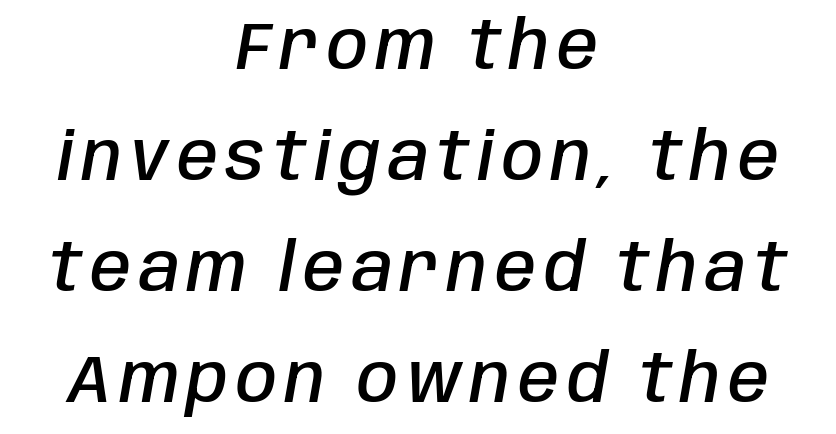
The image shows 66 px semibold, condensed type, italic (leaning right); set centered, normal line spacing (1.68x), not underlined; low stroke contrast and a large x-height.
